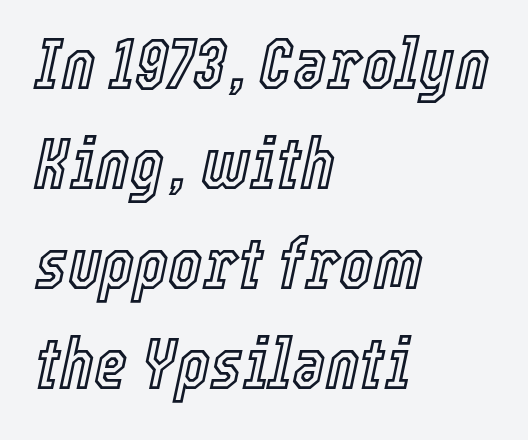
Unmarked baselines from the first word to the last. There's an unmistakable incline to the writing here. Honestly, the row spacing looks completely unremarkable. Character widths vary here, with narrow letters taking less room than wide ones. Is the block centered? No — it sits flush against the left margin.
